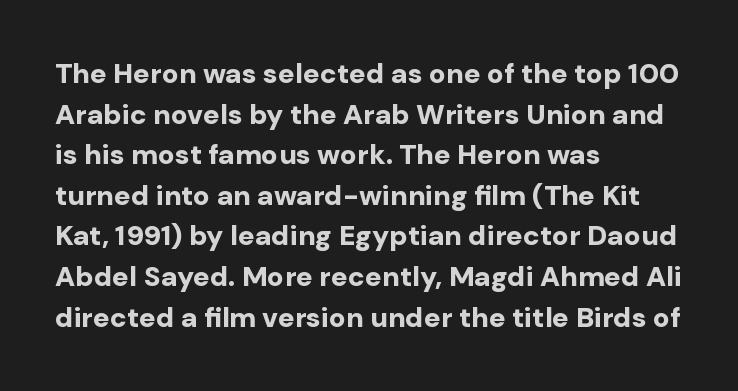
Q: Is the text bold? A: Yes.
Q: Is the text italic (slanted)? A: No, it is upright.
Q: Is the typeface a serif or a sans-serif typeface? A: Sans-serif.
Q: Is the text underlined? A: No.
Q: How is the paragraph aligned? A: Left-aligned.
Q: Is the spacing between letters normal or unusually wide? A: Normal.
Q: Is the spacing between lines tight, normal or loose? A: Normal.
Q: Width (condensed, normal, or wide)? A: Normal.
Q: Stroke contrast? A: Low.
Q: x-height? A: Medium.
Q: Monospaced? A: No.
